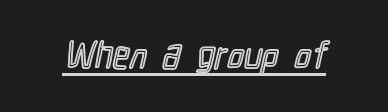
Between one letter and the next there's only the usual sliver of space. The rendering uses the underline text-decoration. Varying glyph widths throughout — classic text-font behaviour.
